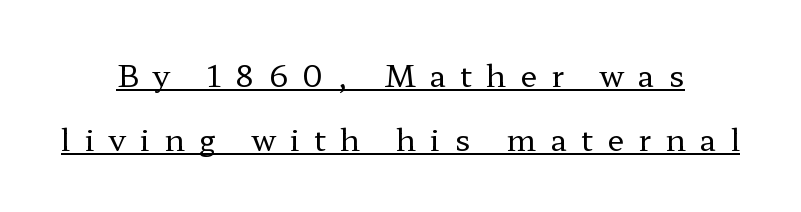
The image shows 30 px regular-weight, wide serif type, upright; set loose line spacing (2.13x), unusually wide letter spacing (+0.48 em), underlined; low stroke contrast and a medium x-height.
